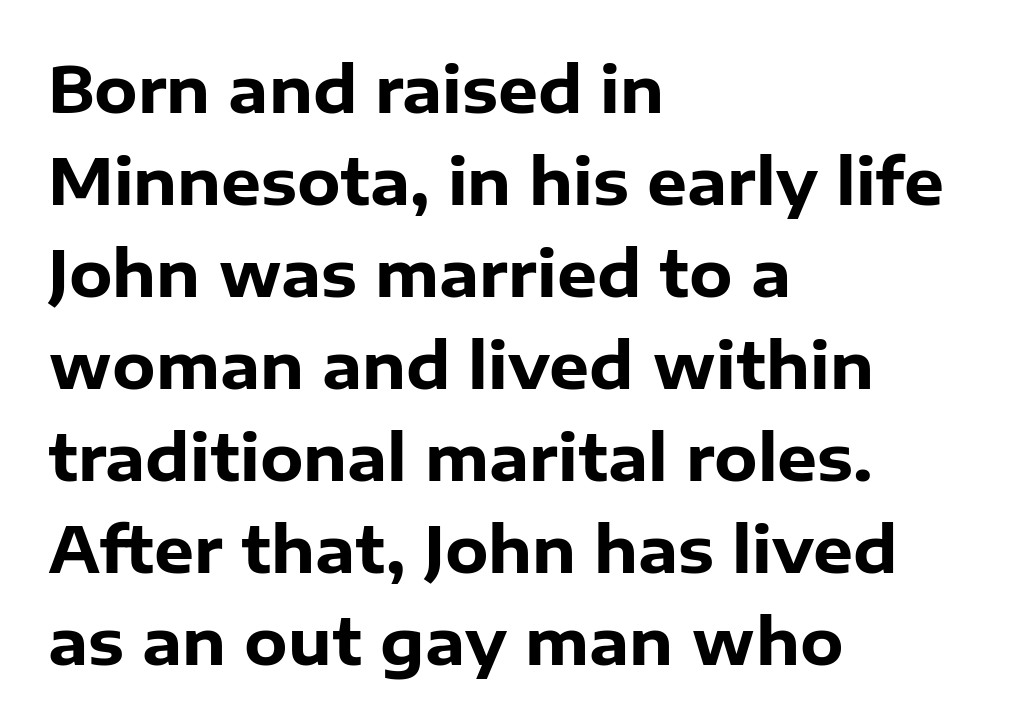
It's the straight-up-and-down kind of type. This sample has the flowing, uneven cadence of proportional lettering. Note: no serifs on the glyphs. Nobody touched the tracking dial on this one. Honestly, the row spacing looks completely unremarkable. What weight is shown? A full bold with thick strokes.
